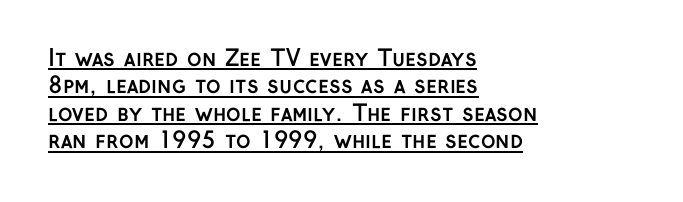
Q: Is the text bold? A: Yes.
Q: Is the text italic (slanted)? A: No, it is upright.
Q: Is the text underlined? A: Yes.
Q: How is the paragraph aligned? A: Left-aligned.
Q: Is the spacing between letters normal or unusually wide? A: Normal.
Q: Is the spacing between lines tight, normal or loose? A: Normal.
